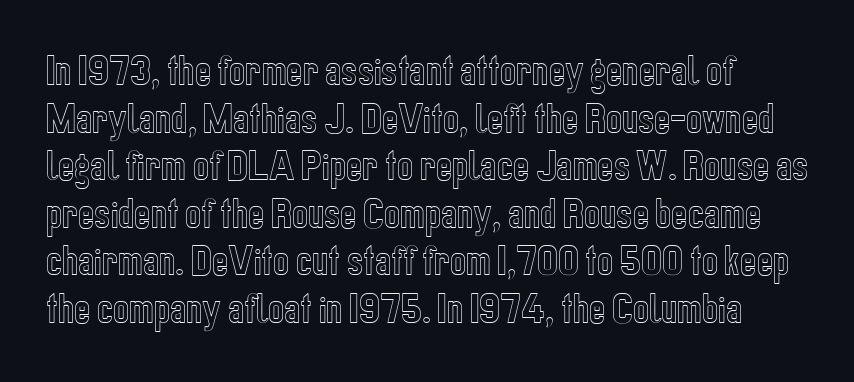
Q: Is the text italic (slanted)? A: No, it is upright.
Q: Is the text underlined? A: No.
Q: Is the spacing between letters normal or unusually wide? A: Normal.
Q: Is the spacing between lines tight, normal or loose? A: Normal.
Q: Width (condensed, normal, or wide)? A: Condensed.
Q: x-height? A: Medium.
Q: Monospaced? A: No.
